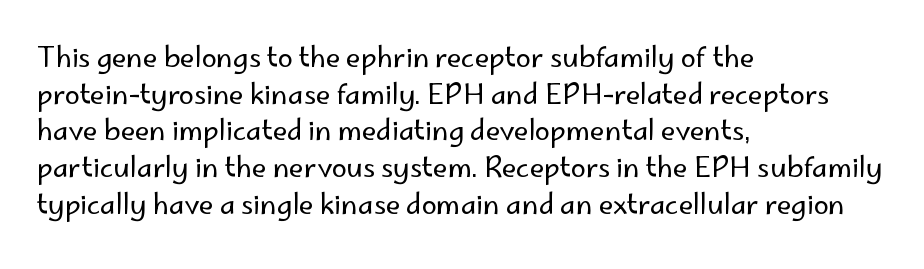
Reading down the block, your eye returns to a fixed left position each line. Do the letters lean? They stand straight. The strip under each line holds only bare page. Bold? No — there's no thickening of the strokes. Line spacing here is normal. Glyph-to-glyph distance matches everyday printed text.
